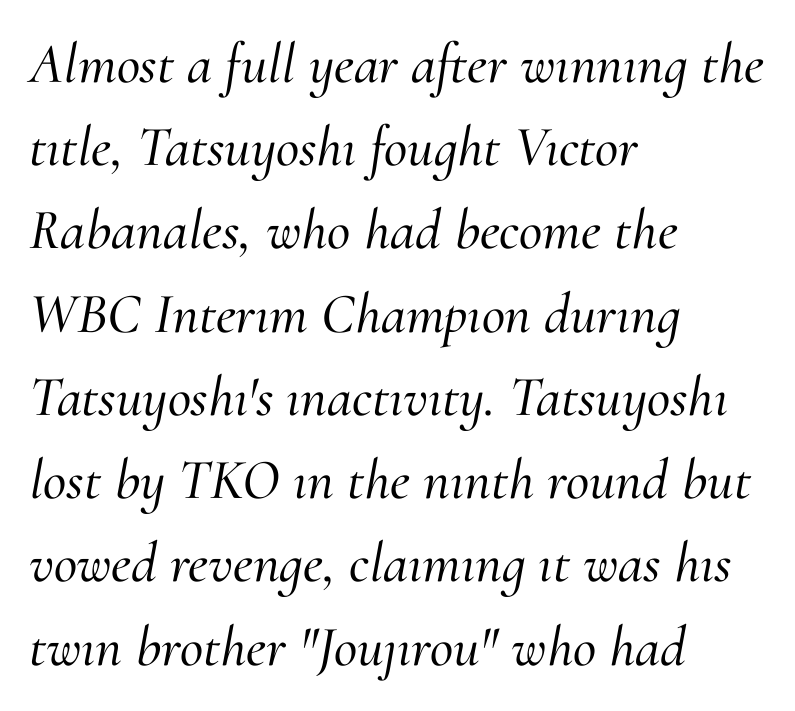
{"serif": "yes", "italic": "yes", "lean": "right", "slant_degrees": 10, "width": "normal", "stroke_contrast": "medium", "x_height": "small", "monospaced": "no", "underline": "no", "align": "left", "line_spacing": "normal", "line_spacing_ratio": 1.46, "letter_spacing": "normal", "letter_spacing_em": 0.0, "glyph_px": 57}
